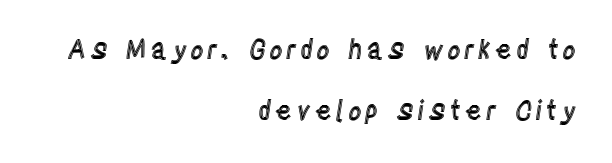
The passage shown stacks its lines with a broad gap. Honestly, there is no underline to notice here at all. Short and long lines alike share a common ending point at right.
